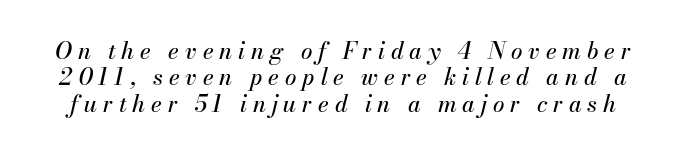
Notice how the stems are inclined rather than vertical — that's the hallmark of italics. No word sits above an underline. Words appear elongated and porous because spacing is wide. The block of text is dense from top to bottom, with scant space between rows.
